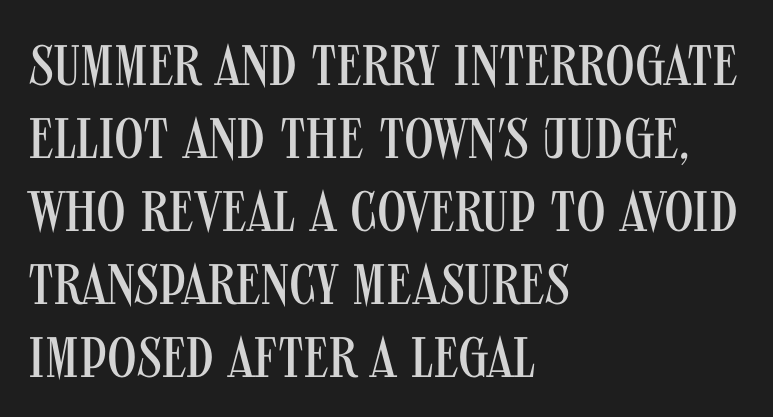
Q: Is the text bold? A: No.
Q: Is the text italic (slanted)? A: No, it is upright.
Q: Is the typeface a serif or a sans-serif typeface? A: Sans-serif.
Q: Is the text underlined? A: No.
Q: How is the paragraph aligned? A: Left-aligned.
Q: Is the spacing between letters normal or unusually wide? A: Normal.
Q: Is the spacing between lines tight, normal or loose? A: Normal.
Q: Width (condensed, normal, or wide)? A: Condensed.
Q: Stroke contrast? A: Medium.
Q: x-height? A: Large.
Q: Monospaced? A: No.
